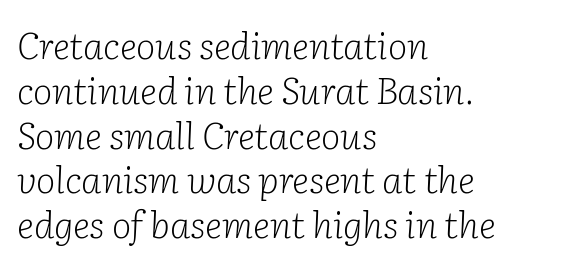
The image shows 37 px light serif type, italic (leaning right); set left-aligned, line spacing 1.21x, normal letter spacing, not underlined; low stroke contrast and a medium x-height.
